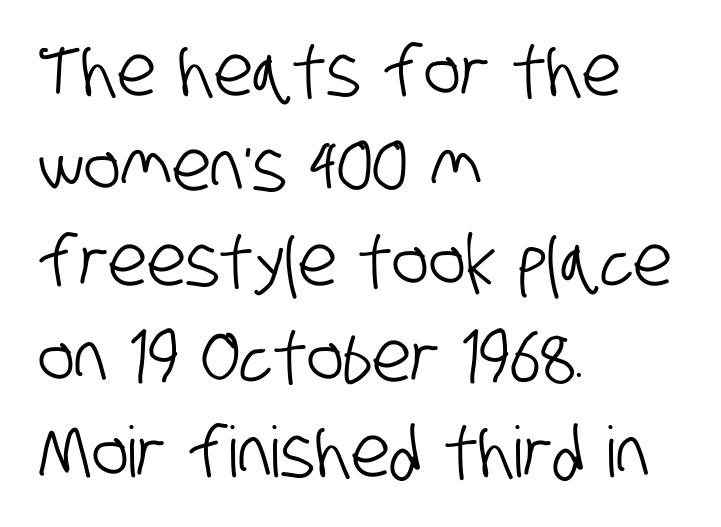
No extra tracking has been applied to these lines. Do the characters align in a grid? No, the font is proportional. The lines are quadded left. Students, observe: this is what conventionally led text looks like.
